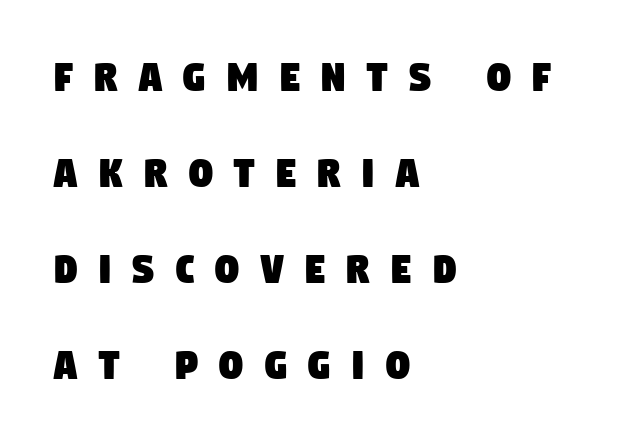
The image shows 47 px condensed sans-serif type; set left-aligned, loose line spacing (2.04x), unusually wide letter spacing (+0.44 em), not underlined; low stroke contrast and a large x-height.
